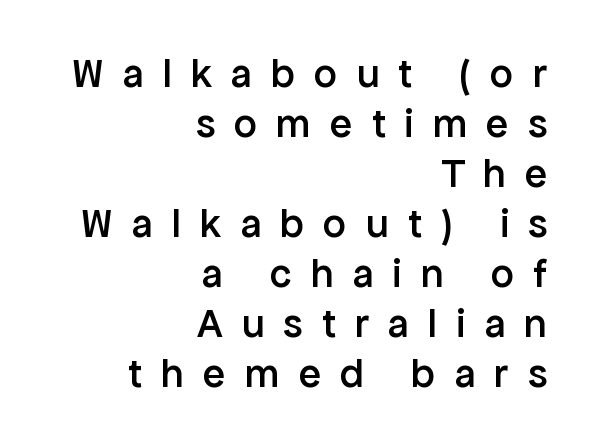
The image shows 41 px semibold sans-serif type, upright; set right-aligned, line spacing 1.22x, unusually wide letter spacing (+0.47 em), not underlined; low stroke contrast and a medium x-height.
